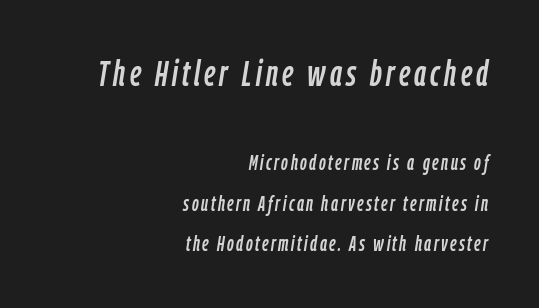
Q: Is the text italic (slanted)? A: Yes, it leans right by about 9 degrees.
Q: Is the text underlined? A: No.
Q: How is the paragraph aligned? A: Right-aligned.
Q: Is the spacing between lines tight, normal or loose? A: Loose.
Q: Which block of text is set in a larger size, the first (top) or the second (bottom)? A: The first (top) one.
Q: Width (condensed, normal, or wide)? A: Condensed.
Q: Stroke contrast? A: Low.
Q: x-height? A: Medium.
Q: Monospaced? A: No.
